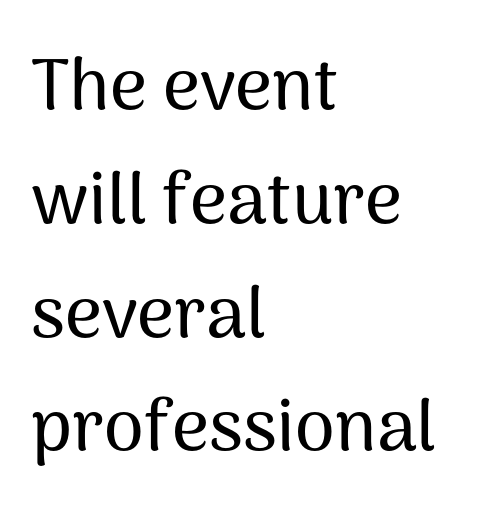
Q: Is the text italic (slanted)? A: No, it is upright.
Q: Is the typeface a serif or a sans-serif typeface? A: Sans-serif.
Q: Is the text underlined? A: No.
Q: How is the paragraph aligned? A: Left-aligned.
Q: Is the spacing between letters normal or unusually wide? A: Normal.
Q: Is the spacing between lines tight, normal or loose? A: Normal.
Q: Width (condensed, normal, or wide)? A: Normal.
Q: Stroke contrast? A: Medium.
Q: x-height? A: Medium.
Q: Monospaced? A: No.
